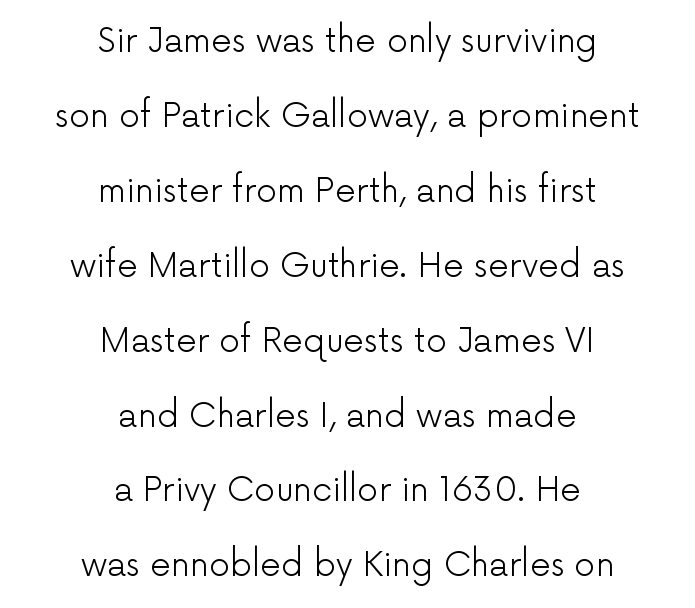
You can tell from the bare stems that sans-serif type was used. In terms of posture, this sample is upright. The lines are spread far apart with generous leading. A student would call this center alignment; a typographer would say set centered. Is the stroke heavy? The answer is a plain regular-or-lighter. Descenders hang freely into open space.
